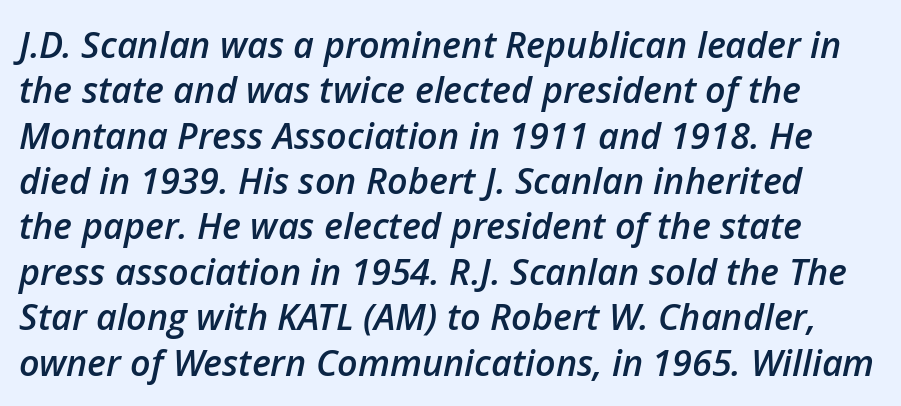
The image shows 36 px semibold type, italic (leaning right); set normal line spacing (1.26x), normal letter spacing, not underlined; low stroke contrast and a medium x-height.
